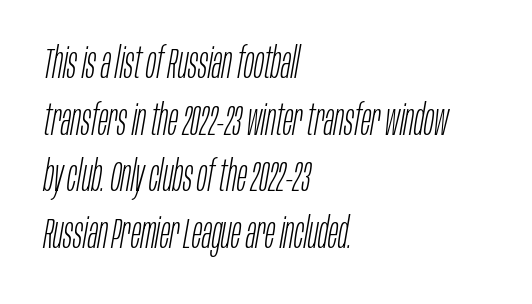
If you measured baseline to baseline, you'd find a middling distance. Check the space under the baseline: it is left empty. Looks like regular typesetting: each glyph gets only the width it needs. Vertical stems look standard width or narrower in stroke. Caption: multi-line text, flush left, ragged right.
